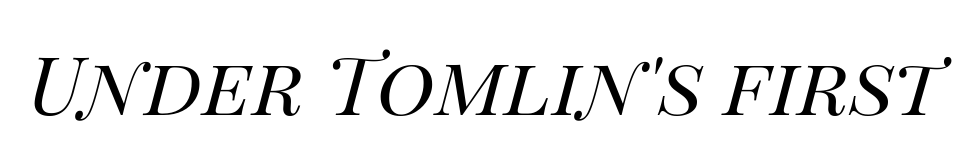
The image shows 80 px regular-weight type, italic (leaning right); set normal letter spacing, not underlined; high stroke contrast and a large x-height.
